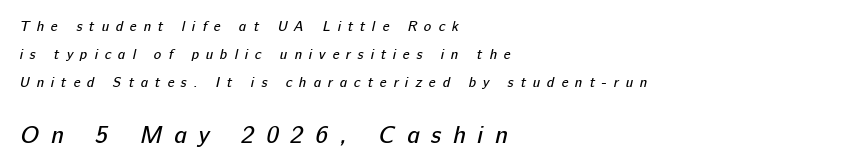
Q: Is the text bold? A: No.
Q: Is the text underlined? A: No.
Q: How is the paragraph aligned? A: Left-aligned.
Q: Is the spacing between letters normal or unusually wide? A: Unusually wide.
Q: Is the spacing between lines tight, normal or loose? A: Loose.
Q: Which block of text is set in a larger size, the first (top) or the second (bottom)? A: The second (bottom) one.
